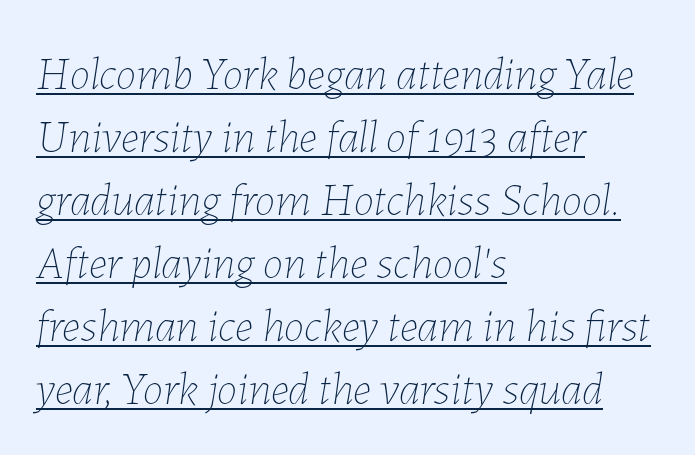
The image shows 46 px thin type, italic (leaning right); set left-aligned, normal line spacing (1.37x), normal letter spacing, underlined; low stroke contrast and a medium x-height.
